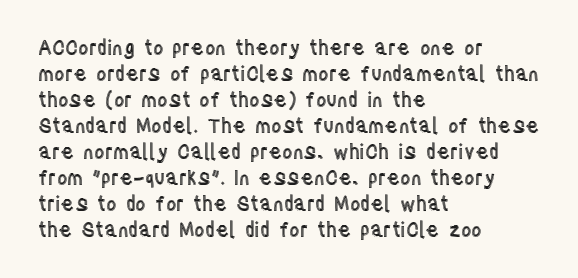
{"italic": "no", "underline": "no", "align": "left", "line_spacing": "normal", "line_spacing_ratio": 1.3, "letter_spacing": "normal", "letter_spacing_em": 0.0, "glyph_px": 20}
